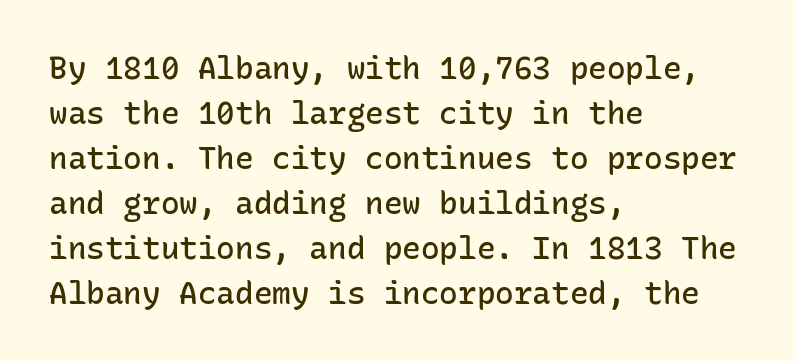
{"serif": "no", "italic": "no", "bold": "semi", "weight": "semibold", "width": "normal", "stroke_contrast": "low", "x_height": "medium", "monospaced": "yes", "underline": "no", "align": "left", "line_spacing": "normal", "line_spacing_ratio": 1.45, "letter_spacing": "normal", "letter_spacing_em": 0.0, "glyph_px": 31}
